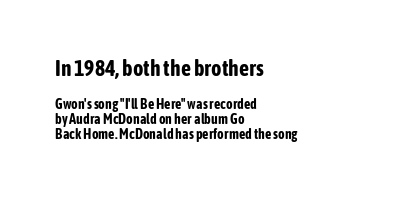
The image shows 22 px bold type, upright; set left-aligned, tight line spacing (1.04x), normal letter spacing, not underlined; the first (top) block is 1.57x larger.
